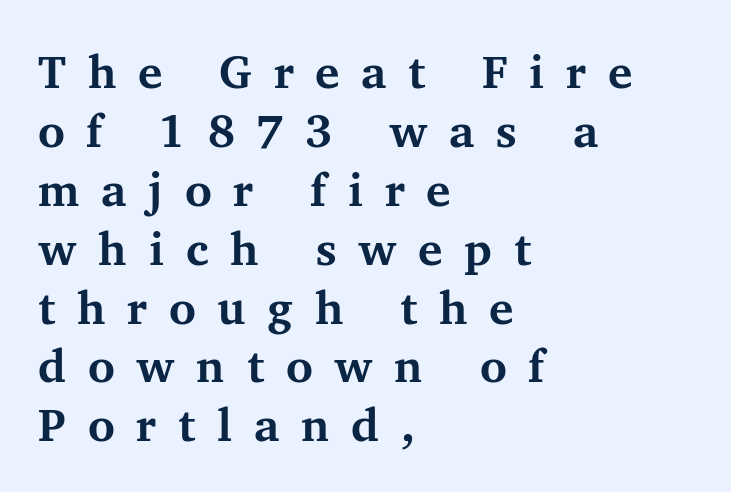
Q: Is the text bold? A: Yes.
Q: Is the text italic (slanted)? A: No, it is upright.
Q: Is the typeface a serif or a sans-serif typeface? A: Serif.
Q: Is the text underlined? A: No.
Q: How is the paragraph aligned? A: Left-aligned.
Q: Is the spacing between letters normal or unusually wide? A: Unusually wide.
Q: Is the spacing between lines tight, normal or loose? A: Normal.
Q: Width (condensed, normal, or wide)? A: Normal.
Q: Stroke contrast? A: Medium.
Q: x-height? A: Medium.
Q: Monospaced? A: No.
